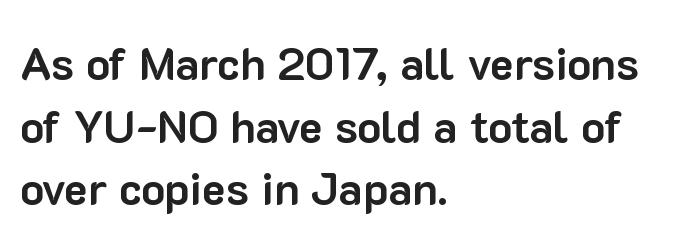
This block has exactly the height ordinary leading produces. Typesetter's note: full bold, strokes at maximum text heaviness. The paragraph has a hard left edge and a soft right edge. Every character sits straight up, as roman type does. Serif or sans? Sans — the stroke terminals are bare.
